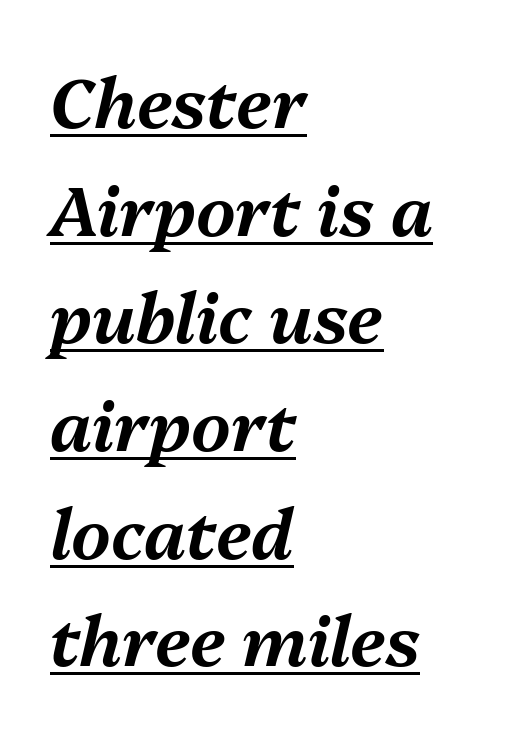
Note the varied advance widths — an 'i' is clearly narrower than an 'm'. Looking at the ascenders, they clearly lean. Honestly, the underline is the first thing you notice here. The line-height multiplier appears to be the usual default. Left-aligned paragraph, ragged on the right. The type is set solid horizontally, with unmodified tracking.
